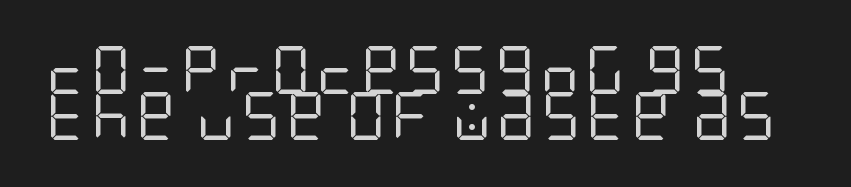
Q: Is the text bold? A: No.
Q: Is the text italic (slanted)? A: No, it is upright.
Q: Is the typeface a serif or a sans-serif typeface? A: Sans-serif.
Q: Is the text underlined? A: No.
Q: Is the spacing between lines tight, normal or loose? A: Tight.
Q: Width (condensed, normal, or wide)? A: Condensed.
Q: Stroke contrast? A: Low.
Q: x-height? A: Large.
